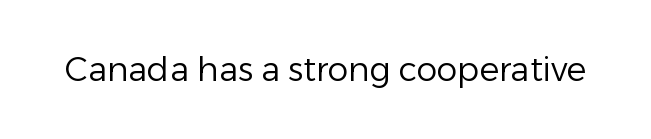
{"serif": "no", "italic": "no", "bold": "no", "weight": "regular", "width": "normal", "stroke_contrast": "low", "x_height": "medium", "monospaced": "no", "underline": "no", "letter_spacing": "normal", "letter_spacing_em": 0.0, "glyph_px": 33}
